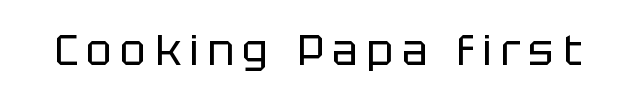
The words here are not underlined. This sample has the flowing, uneven cadence of proportional lettering. The rendering shows plain stroke endings on the letterforms — a sans-serif design. Does extra space separate the letters? Yes, quite a lot of it. Think standard paragraph weight, or any step lighter than that. This sample uses an upright cut, with every glyph sitting square on the baseline.
